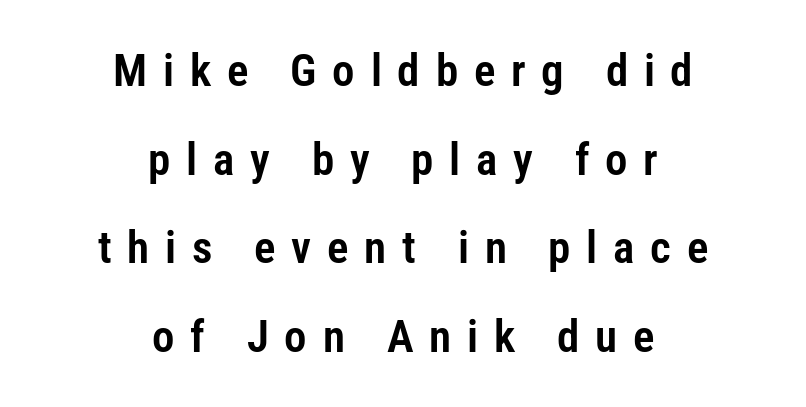
Q: Is the text italic (slanted)? A: No, it is upright.
Q: Is the typeface a serif or a sans-serif typeface? A: Sans-serif.
Q: Is the text underlined? A: No.
Q: How is the paragraph aligned? A: Centered.
Q: Is the spacing between letters normal or unusually wide? A: Unusually wide.
Q: Is the spacing between lines tight, normal or loose? A: Loose.
Q: Width (condensed, normal, or wide)? A: Condensed.
Q: Stroke contrast? A: Low.
Q: x-height? A: Medium.
Q: Monospaced? A: No.
